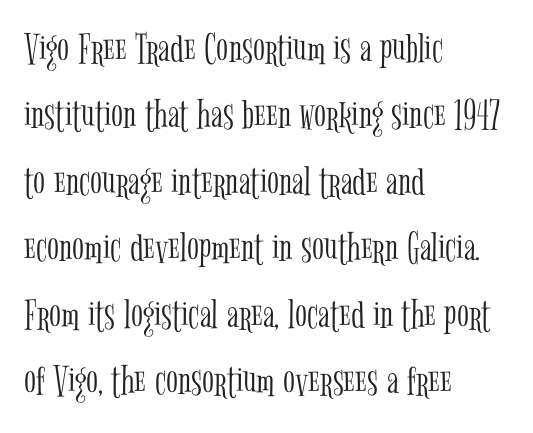
{"serif": "yes", "italic": "no", "bold": "no", "weight": "light", "width": "condensed", "stroke_contrast": "low", "x_height": "medium", "monospaced": "no", "underline": "no", "align": "left", "line_spacing": "normal", "line_spacing_ratio": 1.51, "letter_spacing": "normal", "letter_spacing_em": 0.0, "glyph_px": 44}
